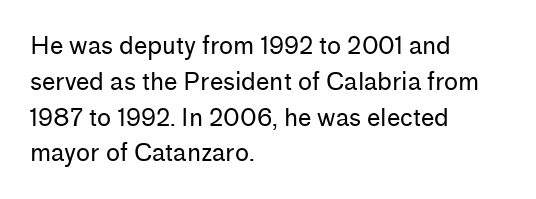
Q: Is the text bold? A: No.
Q: Is the text italic (slanted)? A: No, it is upright.
Q: Is the text underlined? A: No.
Q: How is the paragraph aligned? A: Left-aligned.
Q: Is the spacing between letters normal or unusually wide? A: Normal.
Q: Is the spacing between lines tight, normal or loose? A: Normal.
